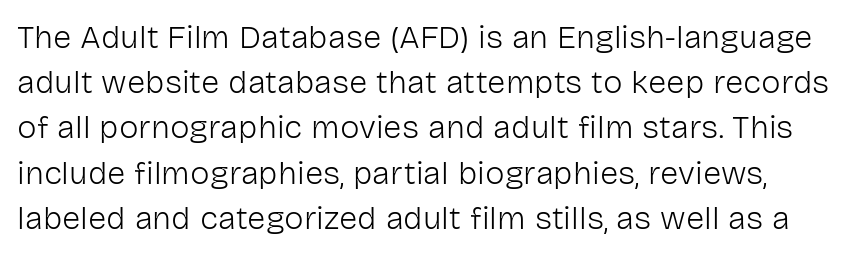
The image shows 33 px light sans-serif type, upright; set normal line spacing (1.37x), normal letter spacing, not underlined; low stroke contrast and a medium x-height.
